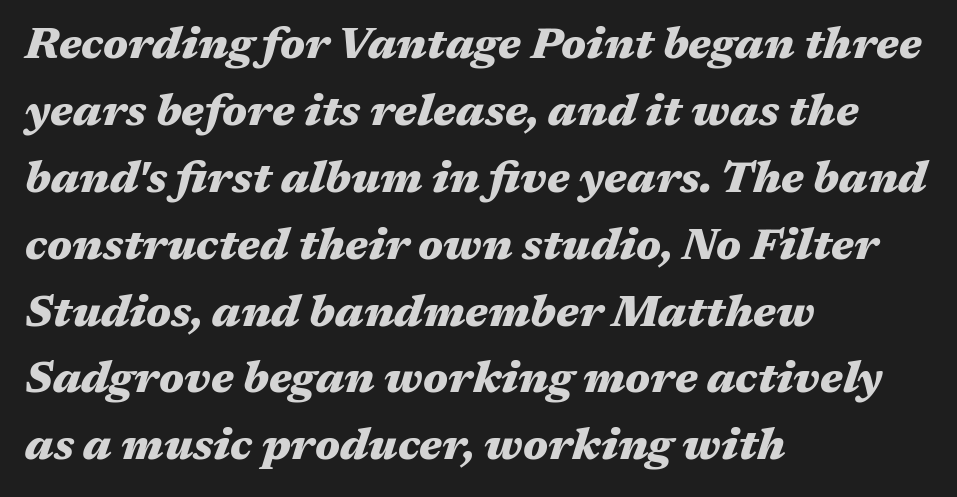
{"italic": "yes", "lean": "right", "slant_degrees": 17, "bold": "yes", "weight": "heavy", "width": "wide", "stroke_contrast": "medium", "x_height": "medium", "monospaced": "no", "underline": "no", "align": "left", "line_spacing": "normal", "line_spacing_ratio": 1.52, "letter_spacing": "normal", "letter_spacing_em": 0.0, "glyph_px": 44}
